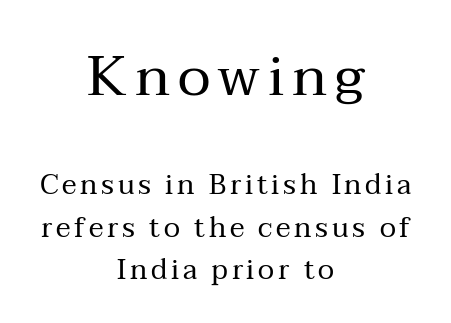
The image shows 57 px regular-weight serif type, upright; set centered, normal line spacing (1.53x), not underlined; the first (top) block is 2.04x larger; medium stroke contrast and a medium x-height.
